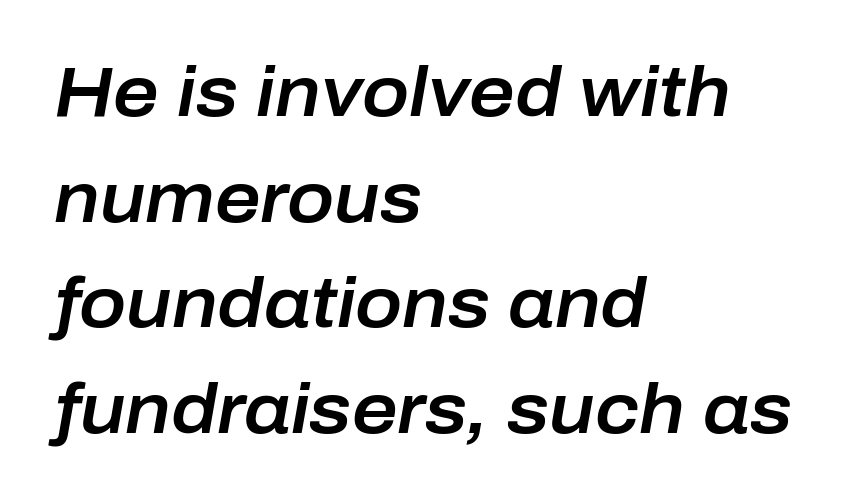
The whole block is typeset with a tilt. You could call the tracking neutral — neither tight nor loose. Glance below the letters and you will spot only blank space. The setting favours the left margin, as ordinary paragraphs usually do. Character widths vary here, with narrow letters taking less room than wide ones.
